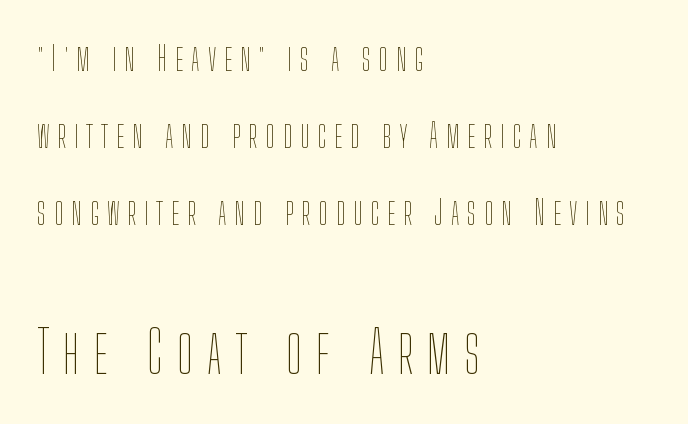
Q: Is the text bold? A: No.
Q: Is the text italic (slanted)? A: No, it is upright.
Q: Is the text underlined? A: No.
Q: How is the paragraph aligned? A: Left-aligned.
Q: Is the spacing between letters normal or unusually wide? A: Unusually wide.
Q: Is the spacing between lines tight, normal or loose? A: Loose.
Q: Which block of text is set in a larger size, the first (top) or the second (bottom)? A: The second (bottom) one.
Q: Width (condensed, normal, or wide)? A: Condensed.
Q: Stroke contrast? A: Low.
Q: x-height? A: Medium.
Q: Monospaced? A: No.
